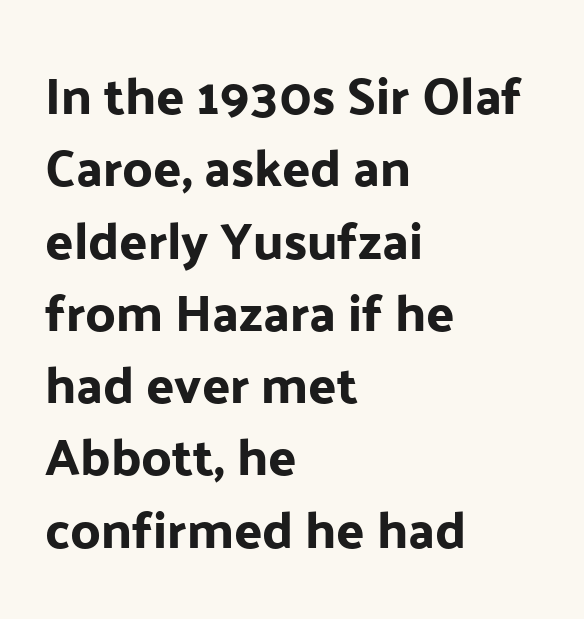
The image shows 52 px sans-serif type, upright; set left-aligned, normal line spacing (1.39x), normal letter spacing, not underlined; low stroke contrast and a medium x-height.
